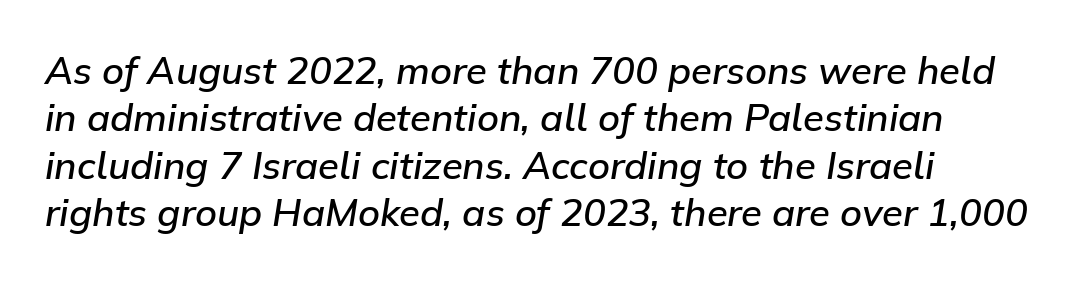
A fair bit of extra ink — the face is semibold, not bold. Summary of vertical rhythm: regular, with standard interline spacing. Plain, unruled lines of type. Proportional: the letters do not fall into vertical columns. Glyph-to-glyph distance matches everyday printed text.
